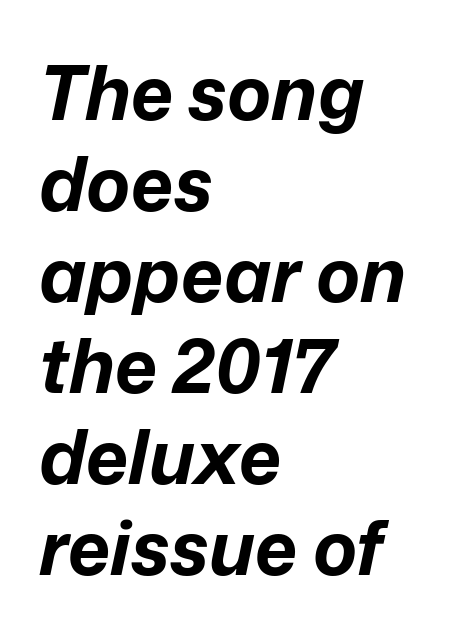
{"italic": "yes", "lean": "right", "slant_degrees": 12, "bold": "yes", "weight": "bold", "width": "normal", "stroke_contrast": "low", "x_height": "medium", "monospaced": "no", "underline": "no", "align": "left", "line_spacing_ratio": 1.23, "letter_spacing": "normal", "letter_spacing_em": 0.0, "glyph_px": 74}
